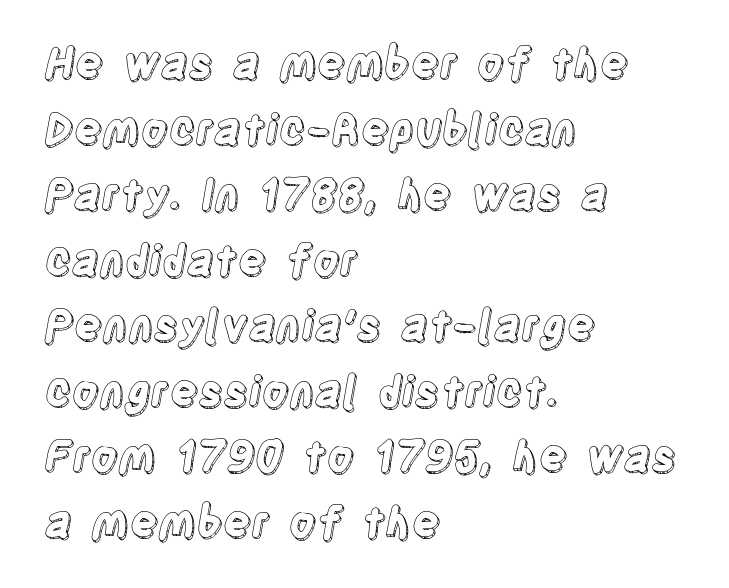
{"width": "condensed", "x_height": "large", "monospaced": "no", "underline": "no", "align": "left", "line_spacing": "normal", "line_spacing_ratio": 1.56, "letter_spacing": "normal", "letter_spacing_em": 0.0, "glyph_px": 42}
